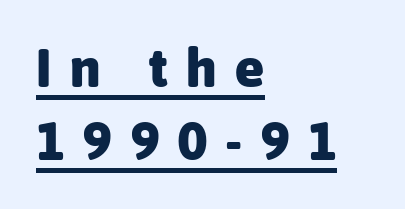
{"serif": "no", "italic": "no", "bold": "yes", "weight": "heavy", "width": "normal", "stroke_contrast": "low", "x_height": "medium", "monospaced": "no", "underline": "yes", "align": "left", "line_spacing": "normal", "line_spacing_ratio": 1.36, "letter_spacing": "wide", "letter_spacing_em": 0.34, "glyph_px": 54}
